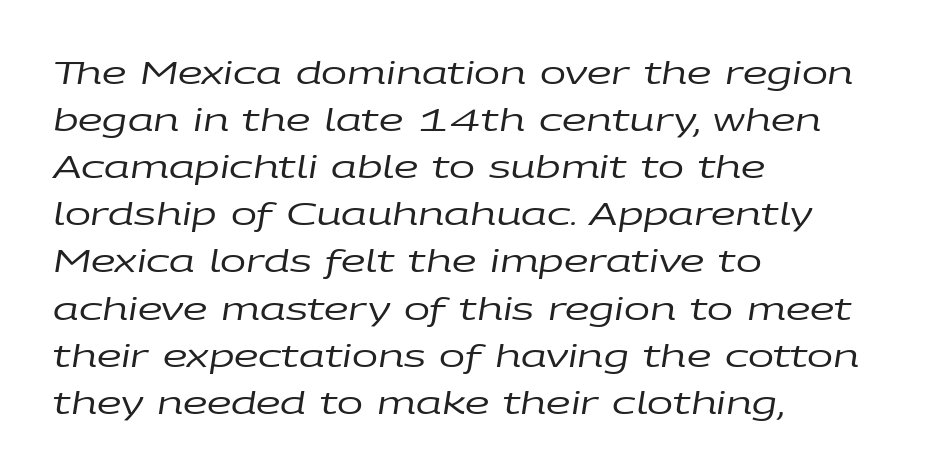
{"italic": "yes", "lean": "right", "slant_degrees": 9, "bold": "no", "weight": "regular", "width": "wide", "stroke_contrast": "low", "x_height": "large", "monospaced": "no", "underline": "no", "align": "left", "line_spacing": "normal", "line_spacing_ratio": 1.52, "letter_spacing": "normal", "letter_spacing_em": 0.0, "glyph_px": 31}
